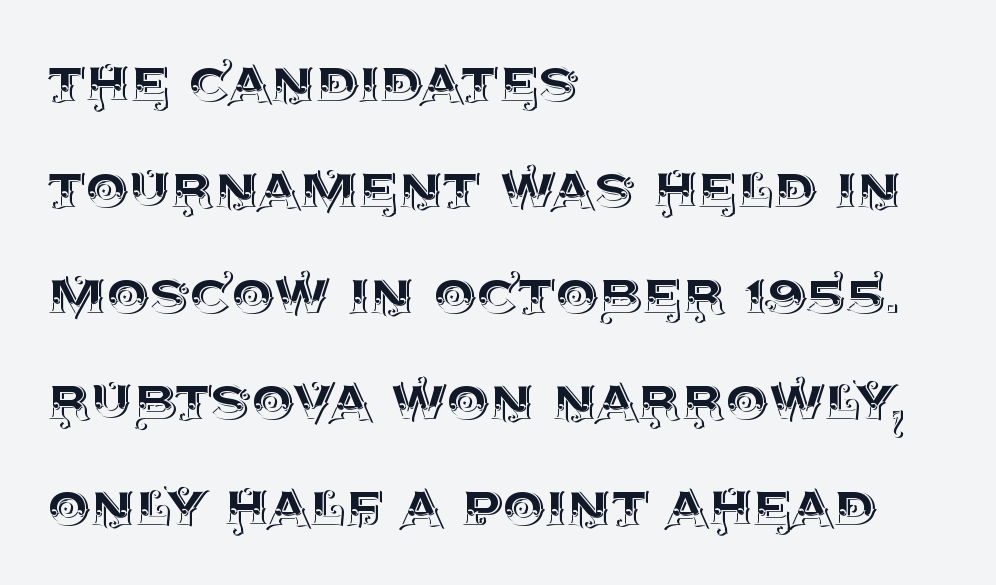
{"italic": "no", "width": "normal", "x_height": "large", "monospaced": "no", "underline": "no", "align": "left", "line_spacing": "normal", "line_spacing_ratio": 1.56, "letter_spacing": "normal", "letter_spacing_em": 0.0, "glyph_px": 68}
